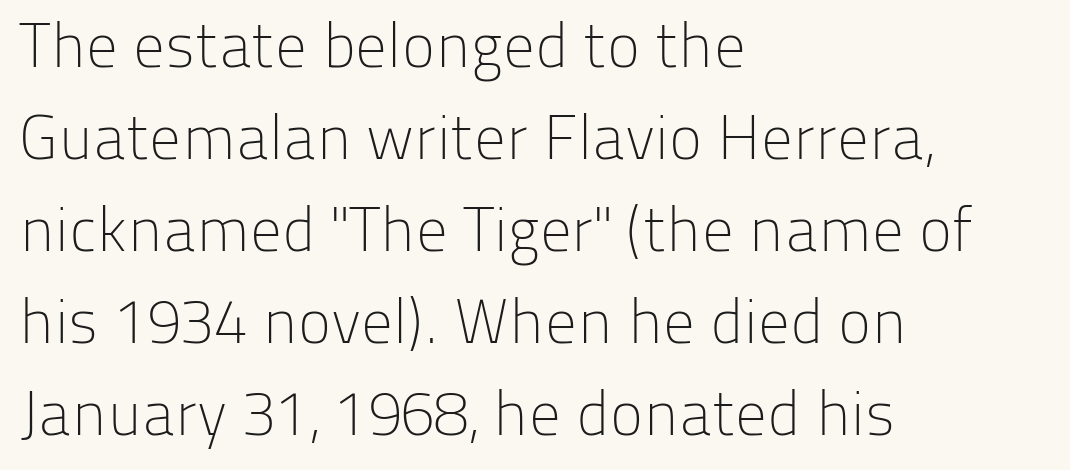
Q: Is the text bold? A: No.
Q: Is the text italic (slanted)? A: No, it is upright.
Q: Is the typeface a serif or a sans-serif typeface? A: Sans-serif.
Q: Is the text underlined? A: No.
Q: How is the paragraph aligned? A: Left-aligned.
Q: Is the spacing between letters normal or unusually wide? A: Normal.
Q: Is the spacing between lines tight, normal or loose? A: Normal.
Q: Width (condensed, normal, or wide)? A: Normal.
Q: Stroke contrast? A: Low.
Q: x-height? A: Medium.
Q: Monospaced? A: No.
